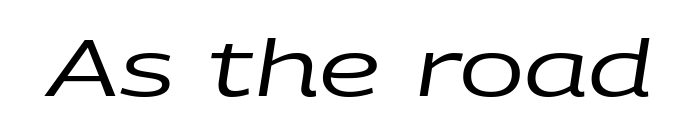
There's an unmistakable incline to the writing here. Nobody drew a line under any word here. The passage shown is typed in a proportional face where columns would drift. Ink coverage per letter is moderate at most. The letters sit at their default tracking, neither squeezed nor spread.
